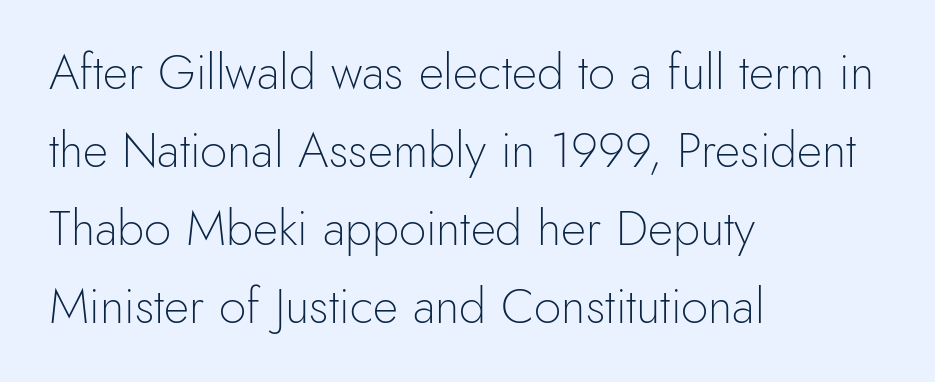
{"serif": "no", "italic": "no", "bold": "no", "weight": "light", "width": "normal", "x_height": "small", "monospaced": "no", "underline": "no", "align": "left", "line_spacing": "normal", "line_spacing_ratio": 1.59, "letter_spacing": "normal", "letter_spacing_em": 0.0, "glyph_px": 49}
